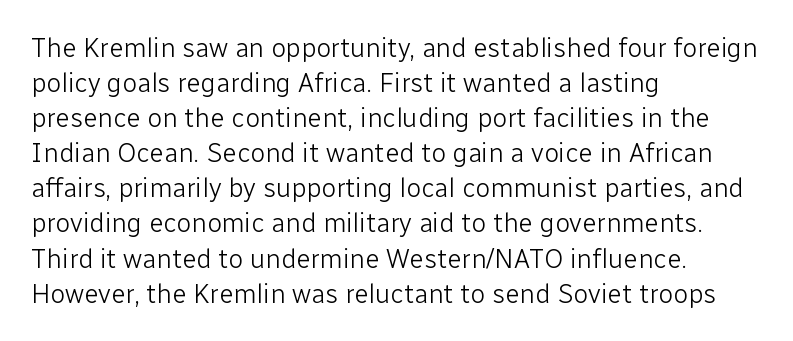
Style check: upright. Plain, unruled lines of type. The paragraph has a hard left edge and a soft right edge. This rendering leaves character spacing at its baseline value. A typesetter would call this leading conventional body-copy spacing. These glyphs show unthickened strokes, regular width or finer.
